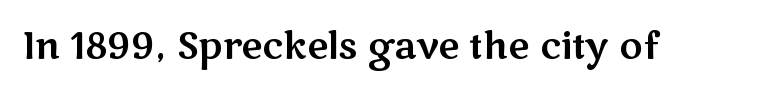
The image shows 36 px wide sans-serif type, upright; set normal letter spacing, not underlined; medium stroke contrast and a medium x-height.
